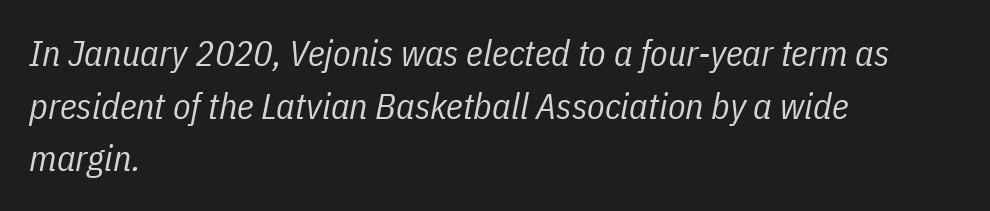
The face looks like a standard text weight, possibly lighter. The horizontal fit of the characters is conventional and even. Slant detected: the letters are inclined. Rule under the text: the space is simply empty. The space between consecutive lines is moderate.
